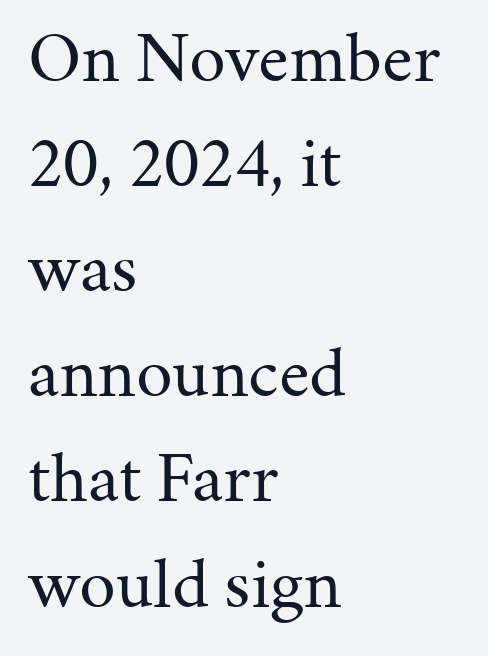
The image shows 73 px regular-weight serif type, upright; set left-aligned, normal line spacing (1.44x), normal letter spacing, not underlined; medium stroke contrast and a medium x-height.
